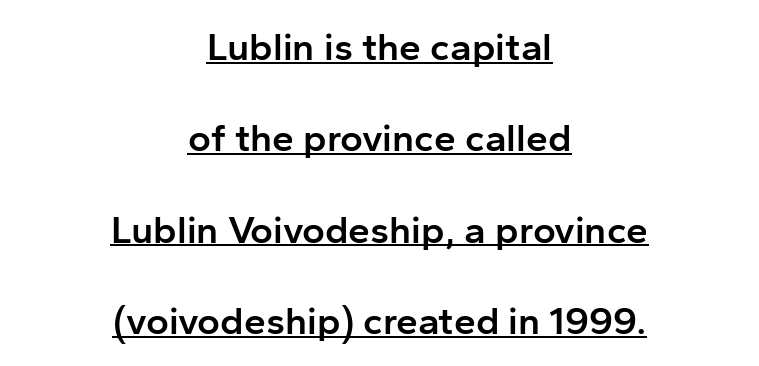
Q: Is the text bold? A: Semi-bold.
Q: Is the text italic (slanted)? A: No, it is upright.
Q: Is the typeface a serif or a sans-serif typeface? A: Sans-serif.
Q: Is the text underlined? A: Yes.
Q: How is the paragraph aligned? A: Centered.
Q: Is the spacing between letters normal or unusually wide? A: Normal.
Q: Is the spacing between lines tight, normal or loose? A: Loose.
Q: Width (condensed, normal, or wide)? A: Normal.
Q: Stroke contrast? A: Low.
Q: x-height? A: Medium.
Q: Monospaced? A: No.
